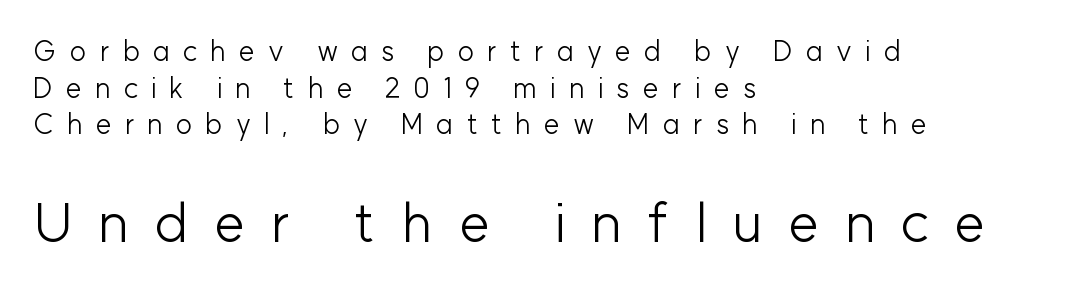
The image shows 55 px light sans-serif type, upright; set left-aligned, normal line spacing (1.31x), unusually wide letter spacing (+0.47 em), not underlined; the second (bottom) block is 1.96x larger; low stroke contrast and a medium x-height.
